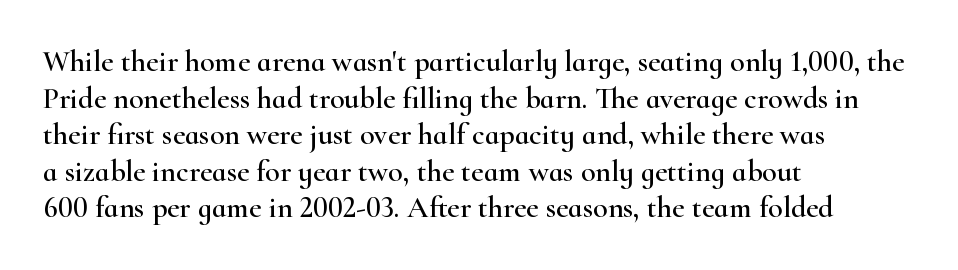
The letterforms sit shoulder to shoulder at normal distance. Descender tails drop into unmarked territory. To sum up the face: it has serifs. The letters advance in unequal steps, a hallmark of proportional type. These lines are set flush left with a ragged right edge.
